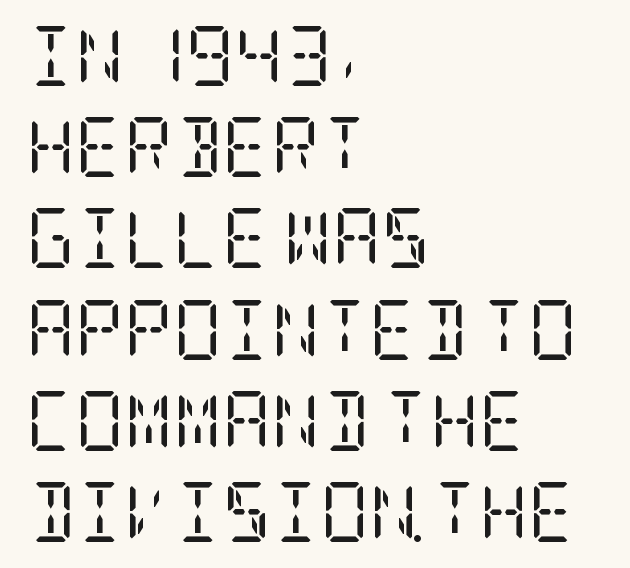
{"serif": "yes", "italic": "no", "bold": "no", "weight": "regular", "width": "condensed", "stroke_contrast": "low", "x_height": "large", "underline": "no", "align": "left", "line_spacing": "normal", "line_spacing_ratio": 1.52, "letter_spacing": "normal", "letter_spacing_em": 0.0, "glyph_px": 60}
